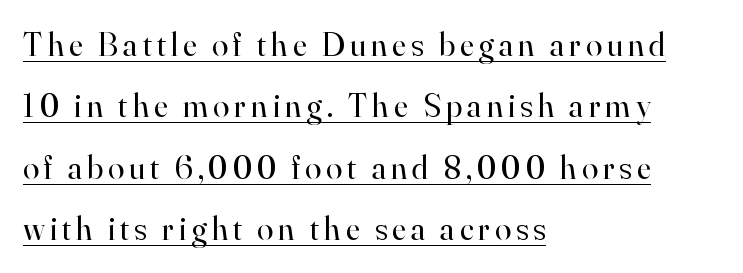
Q: Is the text bold? A: No.
Q: Is the text italic (slanted)? A: No, it is upright.
Q: Is the typeface a serif or a sans-serif typeface? A: Serif.
Q: Is the text underlined? A: Yes.
Q: How is the paragraph aligned? A: Left-aligned.
Q: Width (condensed, normal, or wide)? A: Normal.
Q: Stroke contrast? A: High.
Q: x-height? A: Small.
Q: Monospaced? A: No.
